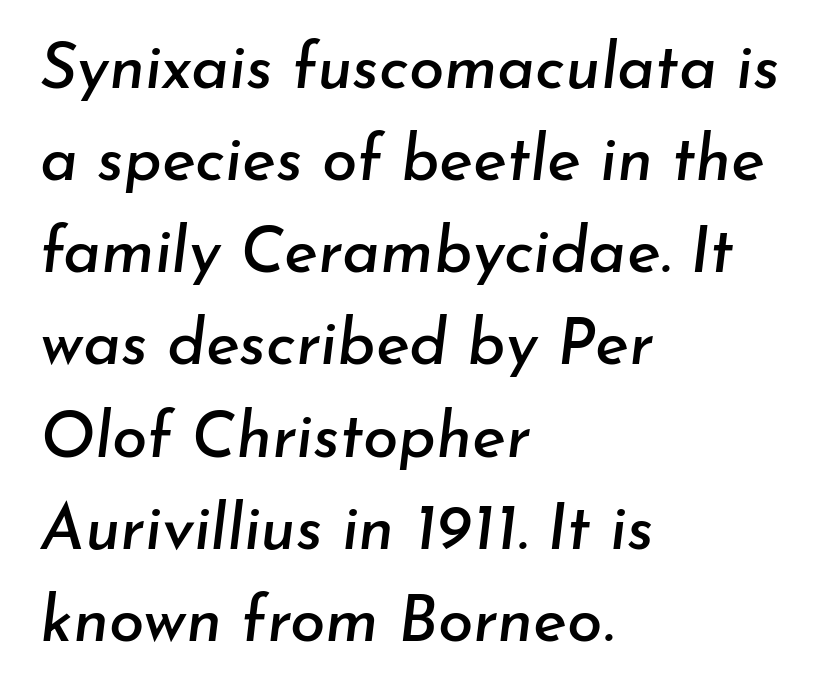
Q: Is the text italic (slanted)? A: Yes, it leans right by about 7 degrees.
Q: Is the text underlined? A: No.
Q: How is the paragraph aligned? A: Left-aligned.
Q: Is the spacing between letters normal or unusually wide? A: Normal.
Q: Is the spacing between lines tight, normal or loose? A: Normal.
Q: Width (condensed, normal, or wide)? A: Normal.
Q: Stroke contrast? A: Low.
Q: x-height? A: Small.
Q: Monospaced? A: No.
